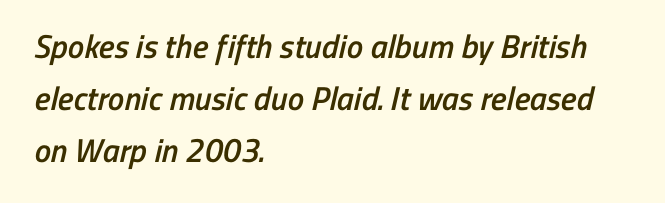
Proportional: the letters do not fall into vertical columns. Caption: multi-line text, flush left, ragged right. These lines sit exactly where default settings would place them. Each word holds together tightly as a unit, with standard inter-letter gaps. No feet cap the strokes, marking this as sans-serif type.
